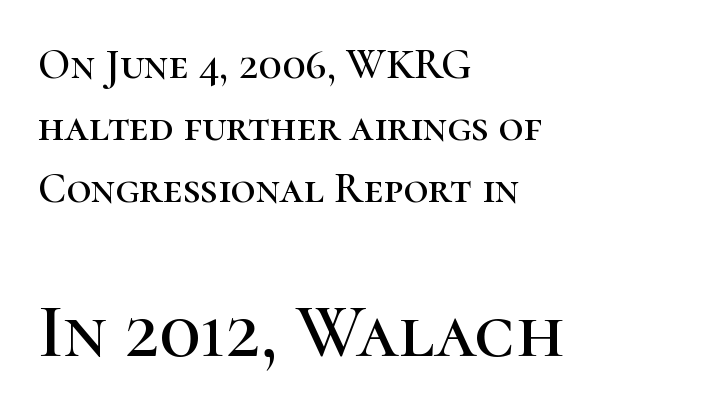
The image shows 76 px serif type, upright; set left-aligned, normal line spacing (1.44x), normal letter spacing, not underlined; the second (bottom) block is 1.77x larger; high stroke contrast and a medium x-height.
